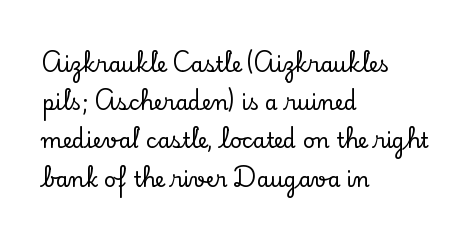
The image shows 21 px text type, upright; set left-aligned, line spacing 1.82x, normal letter spacing, not underlined.
